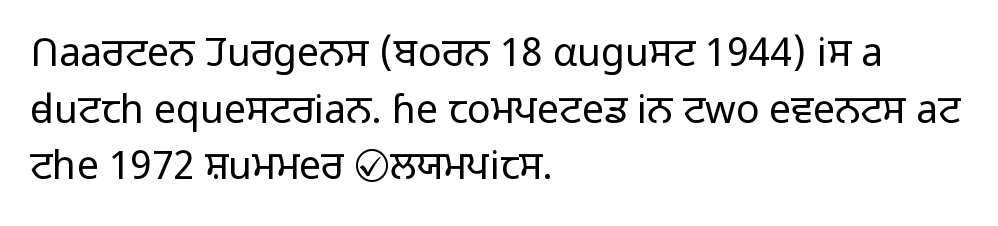
{"serif": "no", "italic": "no", "bold": "no", "weight": "light", "width": "normal", "stroke_contrast": "low", "x_height": "medium", "monospaced": "no", "underline": "no", "align": "left", "line_spacing": "normal", "line_spacing_ratio": 1.45, "letter_spacing": "normal", "letter_spacing_em": 0.0, "glyph_px": 39}
